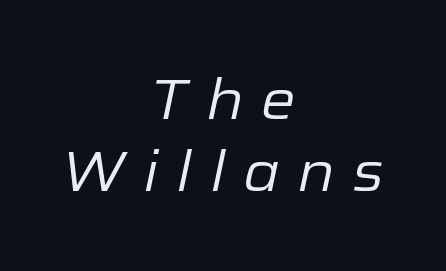
Q: Is the text bold? A: No.
Q: Is the text italic (slanted)? A: Yes, it leans right by about 12 degrees.
Q: Is the text underlined? A: No.
Q: How is the paragraph aligned? A: Centered.
Q: Is the spacing between letters normal or unusually wide? A: Unusually wide.
Q: Is the spacing between lines tight, normal or loose? A: Normal.
Q: Width (condensed, normal, or wide)? A: Normal.
Q: Stroke contrast? A: Low.
Q: x-height? A: Medium.
Q: Monospaced? A: No.
